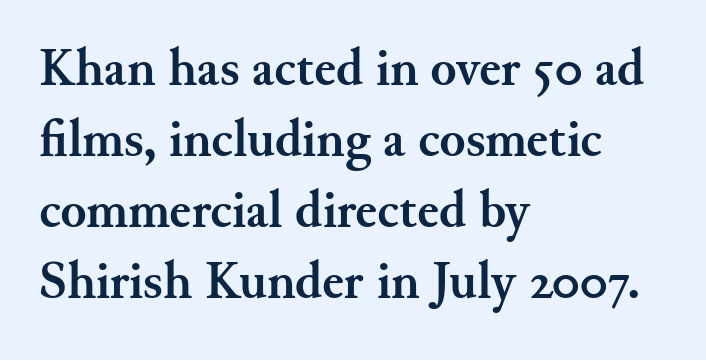
{"serif": "yes", "italic": "no", "bold": "yes", "weight": "semibold", "width": "normal", "stroke_contrast": "medium", "x_height": "small", "monospaced": "no", "underline": "no", "align": "left", "line_spacing": "normal", "line_spacing_ratio": 1.34, "letter_spacing": "normal", "letter_spacing_em": 0.0, "glyph_px": 53}
